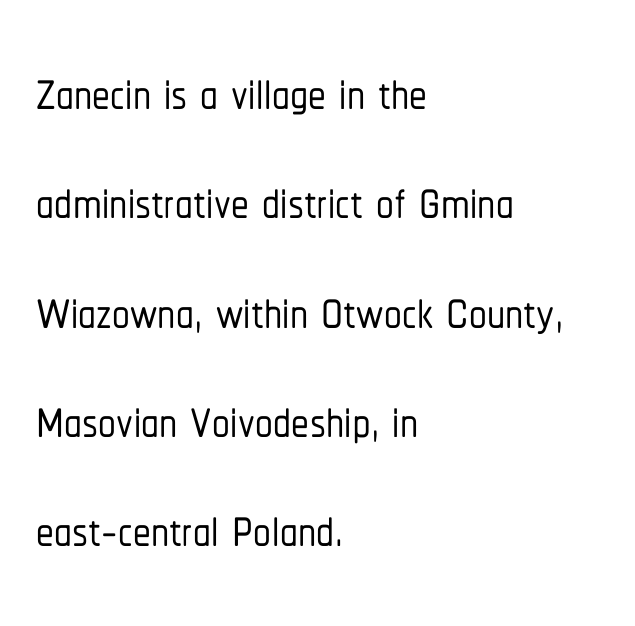
Each letter keeps its own natural width here, so spacing adapts to shape. The glyphs in this specimen are sans serif. The space between consecutive lines is moderate. It's the straight-up-and-down kind of type. Check the space under the baseline: it is left empty. All the whitespace from short lines collects on the right.
